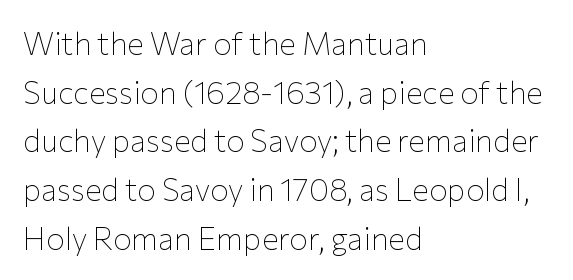
Q: Is the text bold? A: No.
Q: Is the text italic (slanted)? A: No, it is upright.
Q: Is the typeface a serif or a sans-serif typeface? A: Sans-serif.
Q: Is the text underlined? A: No.
Q: How is the paragraph aligned? A: Left-aligned.
Q: Is the spacing between letters normal or unusually wide? A: Normal.
Q: Is the spacing between lines tight, normal or loose? A: Normal.
Q: Width (condensed, normal, or wide)? A: Normal.
Q: Stroke contrast? A: Low.
Q: x-height? A: Medium.
Q: Monospaced? A: No.
